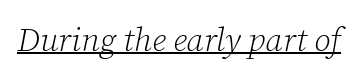
{"serif": "yes", "italic": "yes", "lean": "right", "slant_degrees": 12, "bold": "no", "weight": "light", "width": "normal", "stroke_contrast": "low", "x_height": "medium", "monospaced": "no", "underline": "yes", "letter_spacing": "normal", "letter_spacing_em": 0.0, "glyph_px": 33}
